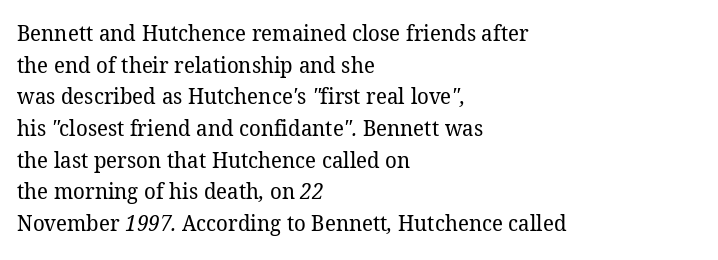
The image shows 22 px text type; set left-aligned, normal line spacing (1.44x), normal letter spacing, not underlined.
